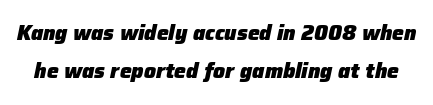
Q: Is the text bold? A: Yes.
Q: Is the text italic (slanted)? A: Yes, it leans right by about 12 degrees.
Q: Is the text underlined? A: No.
Q: Is the spacing between letters normal or unusually wide? A: Normal.
